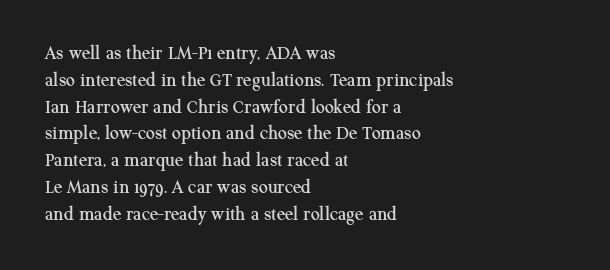
Q: Is the text italic (slanted)? A: No, it is upright.
Q: Is the text underlined? A: No.
Q: How is the paragraph aligned? A: Left-aligned.
Q: Is the spacing between letters normal or unusually wide? A: Normal.
Q: Is the spacing between lines tight, normal or loose? A: Normal.
